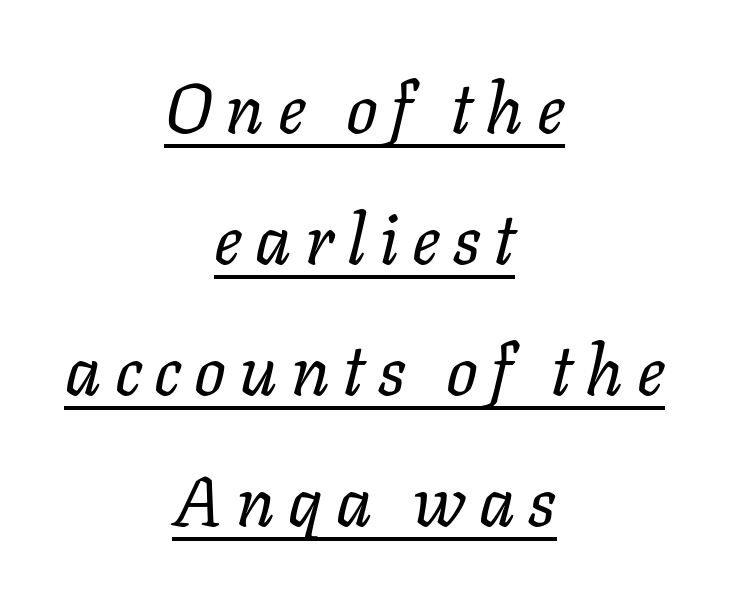
{"italic": "yes", "lean": "right", "slant_degrees": 11, "bold": "no", "weight": "regular", "width": "normal", "stroke_contrast": "low", "x_height": "medium", "monospaced": "no", "underline": "yes", "align": "center", "line_spacing_ratio": 1.87, "glyph_px": 70}
